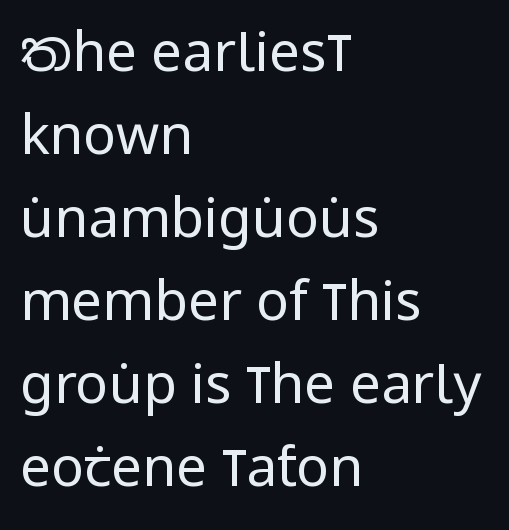
Proportional: the letters do not fall into vertical columns. Quick note: interline space is typical. Each stroke keeps to a modest, everyday thickness or less. Spacing between characters is what you'd get straight out of the box. The font's upright variant was chosen for this text. The characters display no serif detailing; their extremities are plain.
